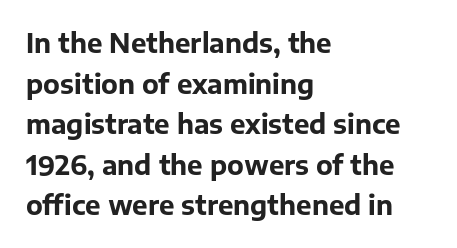
Q: Is the text bold? A: Yes.
Q: Is the text italic (slanted)? A: No, it is upright.
Q: Is the text underlined? A: No.
Q: How is the paragraph aligned? A: Left-aligned.
Q: Is the spacing between letters normal or unusually wide? A: Normal.
Q: Is the spacing between lines tight, normal or loose? A: Normal.
